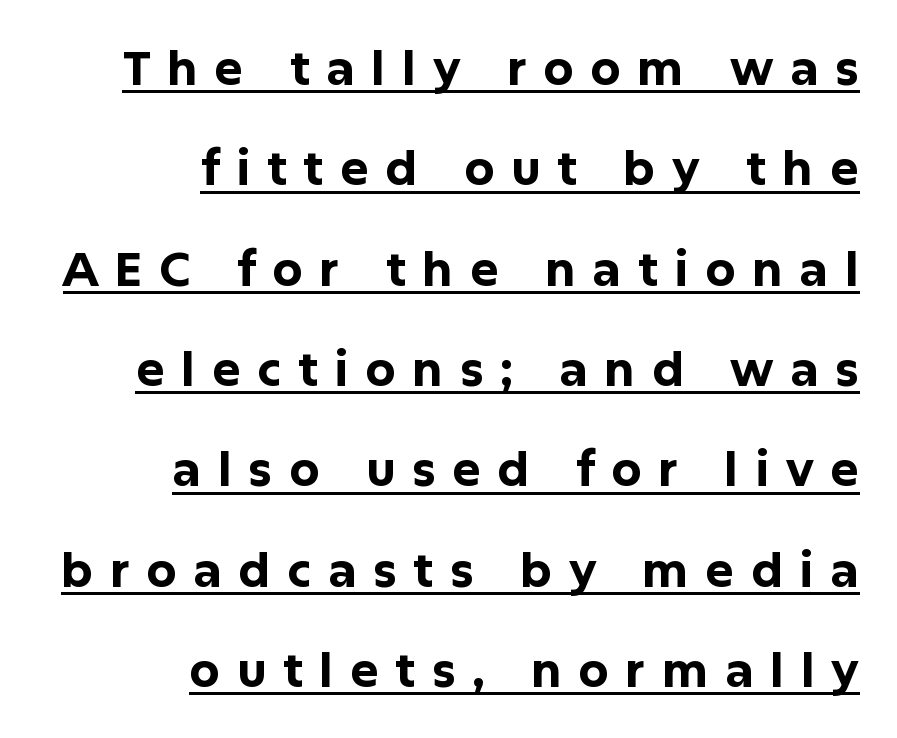
Notice the wide empty band between every row — that's loose leading. These lines are set flush right with a ragged left edge. Spacing between characters has been opened up far beyond the box default. Strokes here are thick enough to call this a true bold. Each letter keeps its own natural width here, so spacing adapts to shape. Each line of the rendering has a horizontal stroke beneath the glyphs.
